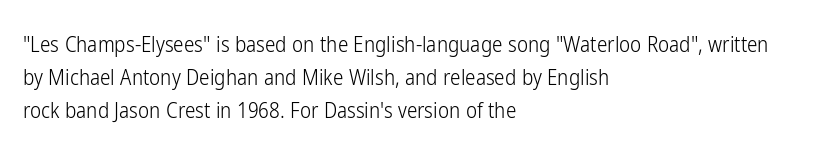
Q: Is the text bold? A: No.
Q: Is the text italic (slanted)? A: No, it is upright.
Q: Is the text underlined? A: No.
Q: How is the paragraph aligned? A: Left-aligned.
Q: Is the spacing between letters normal or unusually wide? A: Normal.
Q: Is the spacing between lines tight, normal or loose? A: Normal.
